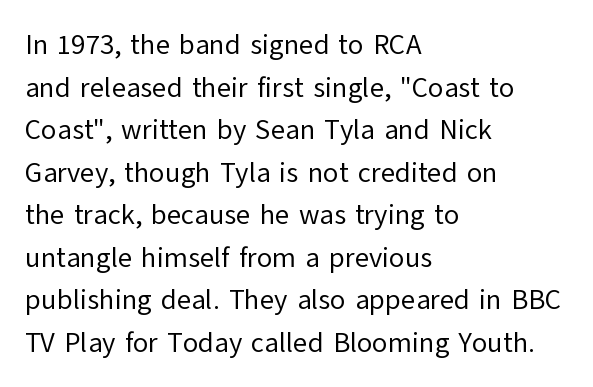
The image shows 28 px regular-weight sans-serif type, upright; set left-aligned, normal line spacing (1.52x), normal letter spacing, not underlined; low stroke contrast and a medium x-height.
